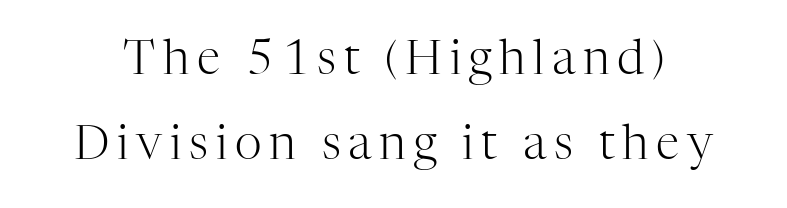
{"serif": "yes", "italic": "no", "bold": "no", "weight": "light", "width": "normal", "stroke_contrast": "high", "x_height": "medium", "monospaced": "no", "underline": "no", "line_spacing_ratio": 1.81, "glyph_px": 47}
